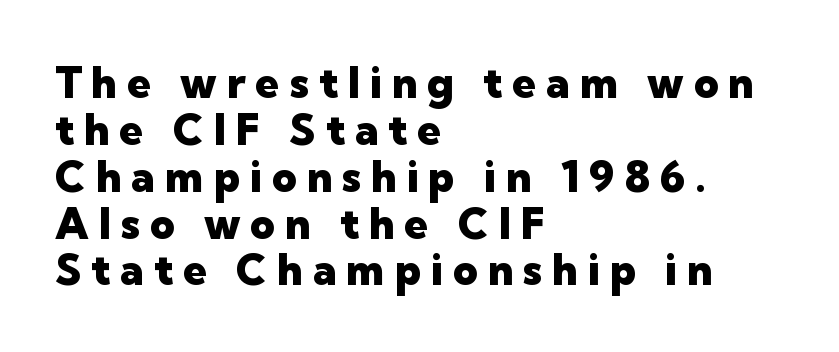
Ascenders rise straight up at ninety degrees. This is heavy type, rendered in bold. Tightly led — the rows are bunched. The letters are spread apart with noticeably loose tracking. Each letter's strokes conclude bluntly, with no projecting serifs.
